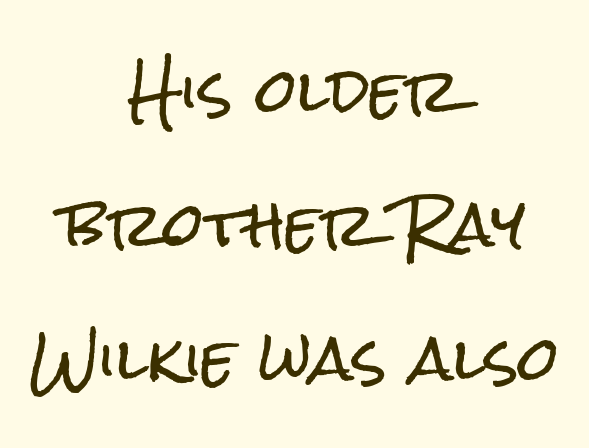
Q: Is the text italic (slanted)? A: No, it is upright.
Q: Is the typeface a serif or a sans-serif typeface? A: Sans-serif.
Q: Is the text underlined? A: No.
Q: How is the paragraph aligned? A: Centered.
Q: Is the spacing between letters normal or unusually wide? A: Normal.
Q: Is the spacing between lines tight, normal or loose? A: Loose.
Q: Width (condensed, normal, or wide)? A: Condensed.
Q: Stroke contrast? A: Low.
Q: x-height? A: Medium.
Q: Monospaced? A: No.
